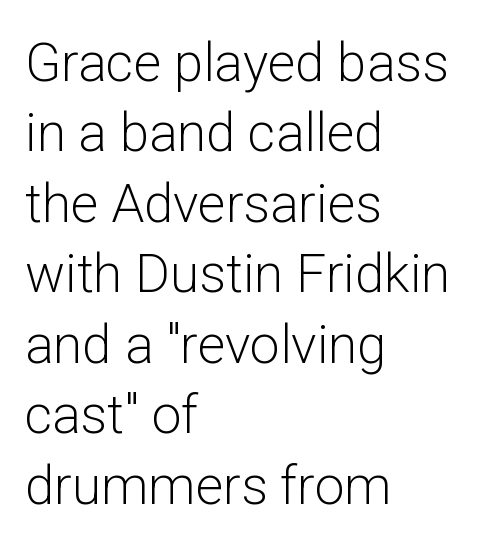
{"serif": "no", "italic": "no", "bold": "no", "weight": "light", "width": "normal", "stroke_contrast": "low", "x_height": "medium", "monospaced": "no", "underline": "no", "align": "left", "line_spacing": "normal", "line_spacing_ratio": 1.33, "letter_spacing": "normal", "letter_spacing_em": 0.0, "glyph_px": 53}
